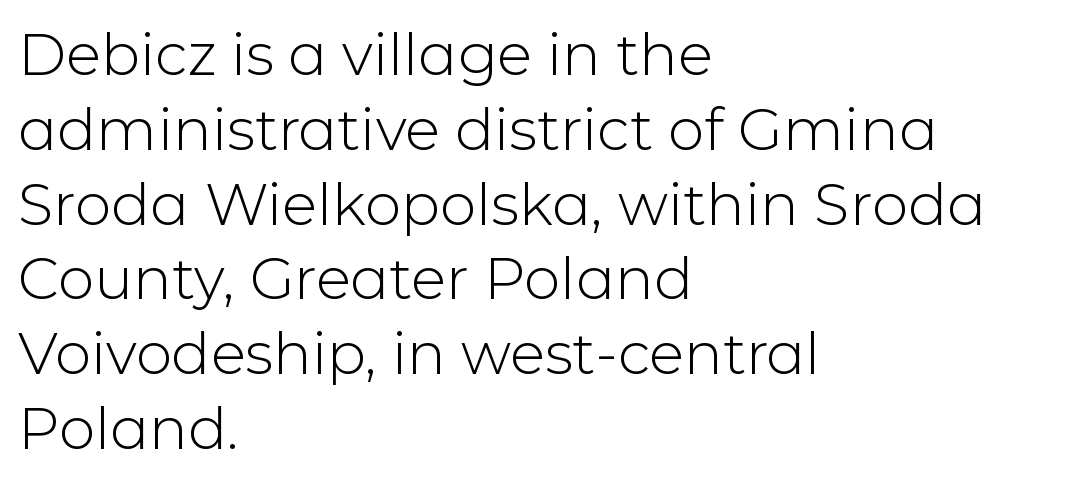
The image shows 58 px light sans-serif type, upright; set left-aligned, normal line spacing (1.29x), normal letter spacing, not underlined; low stroke contrast and a medium x-height.
